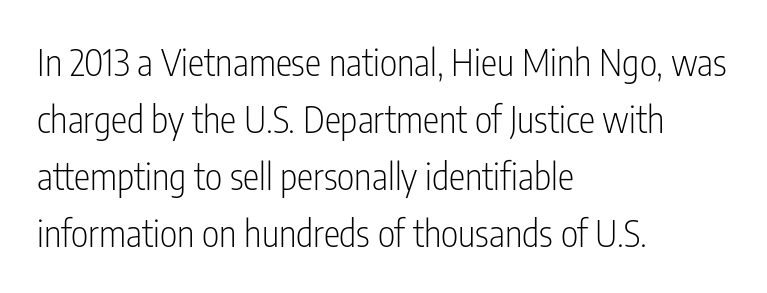
{"serif": "no", "italic": "no", "bold": "no", "weight": "light", "width": "condensed", "stroke_contrast": "low", "x_height": "medium", "monospaced": "no", "underline": "no", "align": "left", "line_spacing": "normal", "line_spacing_ratio": 1.54, "letter_spacing": "normal", "letter_spacing_em": 0.0, "glyph_px": 37}
